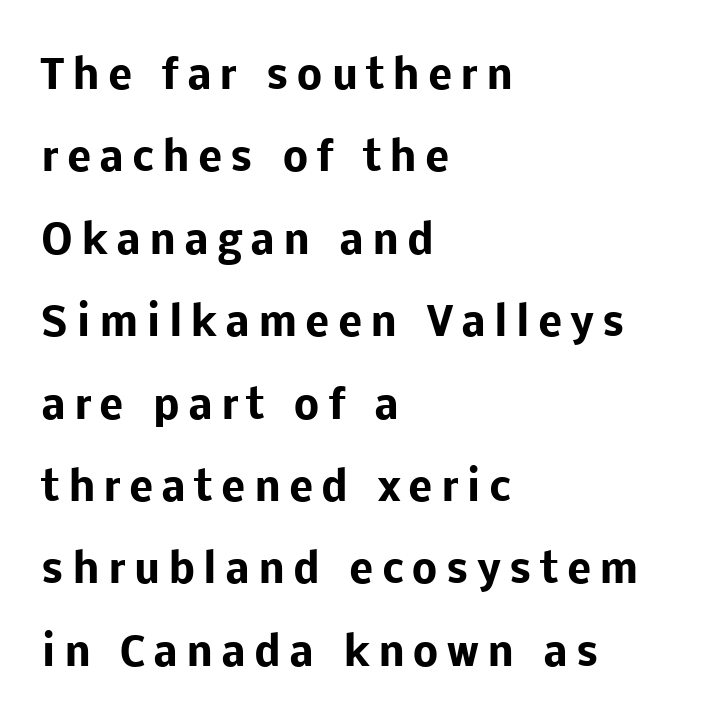
{"serif": "no", "italic": "no", "bold": "yes", "weight": "heavy", "width": "normal", "stroke_contrast": "low", "x_height": "medium", "monospaced": "no", "underline": "no", "align": "left", "line_spacing": "loose", "line_spacing_ratio": 2.06, "letter_spacing": "wide", "letter_spacing_em": 0.21, "glyph_px": 40}
